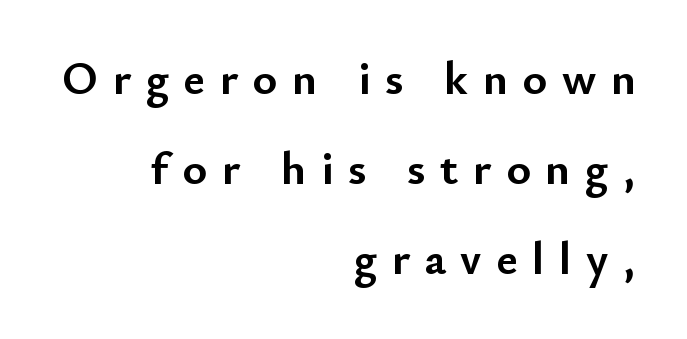
The image shows 47 px semibold sans-serif type, upright; set right-aligned, loose line spacing (1.91x), unusually wide letter spacing (+0.31 em), not underlined; low stroke contrast and a small x-height.
